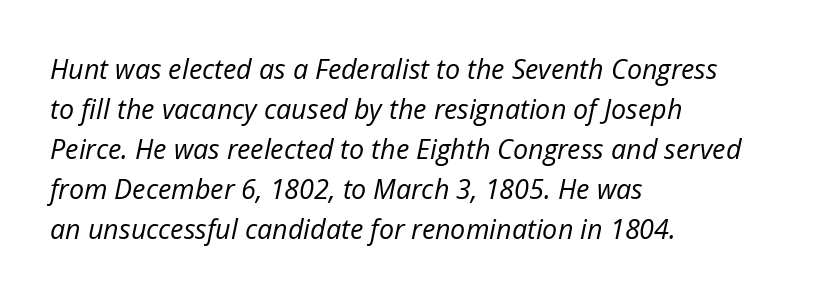
{"italic": "yes", "lean": "right", "slant_degrees": 12, "bold": "no", "underline": "no", "align": "left", "line_spacing": "normal", "line_spacing_ratio": 1.48, "letter_spacing": "normal", "letter_spacing_em": 0.0, "glyph_px": 27}
